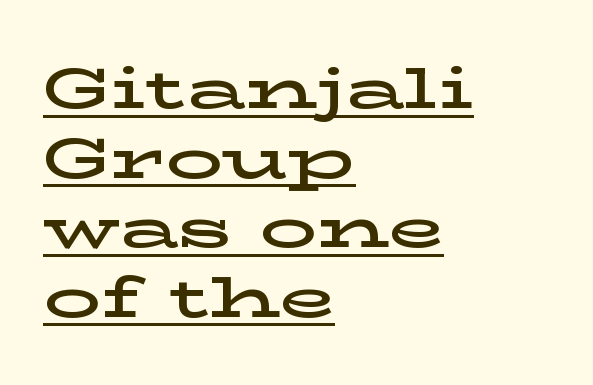
The image shows 57 px wide serif type, upright; set left-aligned, line spacing 1.22x, normal letter spacing, underlined; low stroke contrast and a medium x-height.
